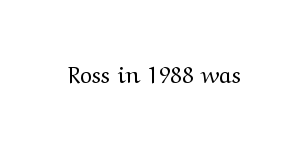
{"italic": "no", "bold": "no", "underline": "no", "letter_spacing": "normal", "letter_spacing_em": 0.0, "glyph_px": 23}
